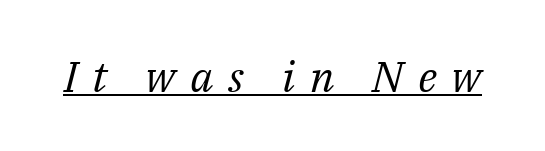
{"serif": "yes", "italic": "yes", "lean": "right", "slant_degrees": 14, "bold": "no", "weight": "regular", "width": "normal", "stroke_contrast": "medium", "x_height": "medium", "monospaced": "no", "underline": "yes", "letter_spacing": "wide", "letter_spacing_em": 0.34, "glyph_px": 43}
